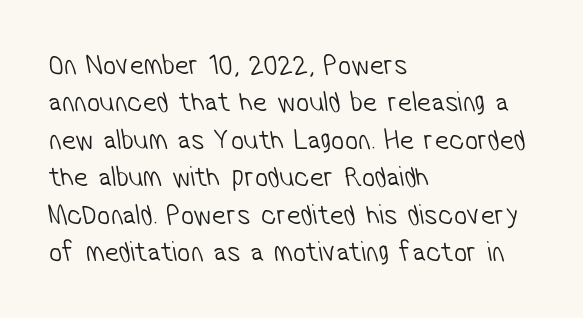
The image shows 29 px light, condensed sans-serif type; set left-aligned, normal line spacing (1.29x), normal letter spacing, not underlined; low stroke contrast and a medium x-height.
